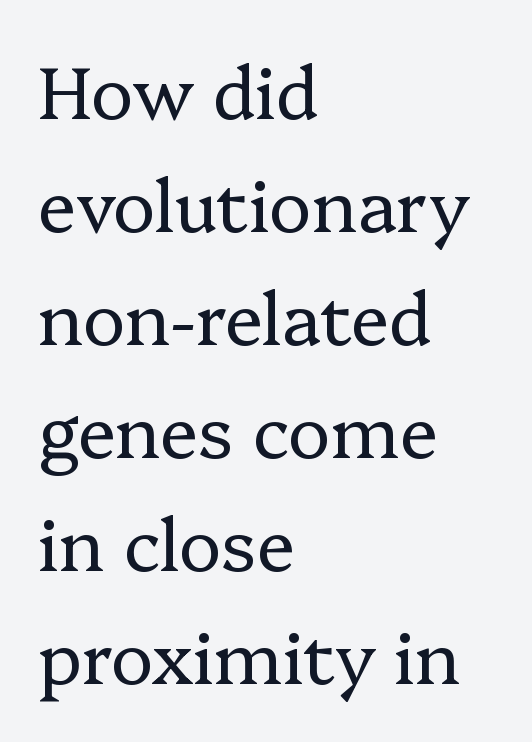
The image shows 72 px regular-weight serif type, upright; set left-aligned, normal line spacing (1.57x), normal letter spacing, not underlined; low stroke contrast and a medium x-height.
